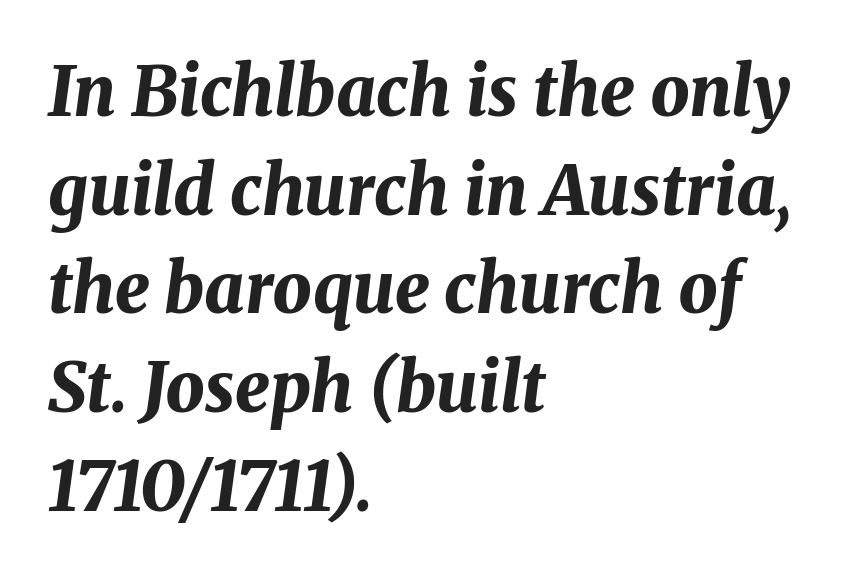
Q: Is the text bold? A: Yes.
Q: Is the text italic (slanted)? A: Yes, it leans right by about 8 degrees.
Q: Is the text underlined? A: No.
Q: How is the paragraph aligned? A: Left-aligned.
Q: Is the spacing between letters normal or unusually wide? A: Normal.
Q: Is the spacing between lines tight, normal or loose? A: Normal.
Q: Width (condensed, normal, or wide)? A: Normal.
Q: Stroke contrast? A: Medium.
Q: x-height? A: Medium.
Q: Monospaced? A: No.
